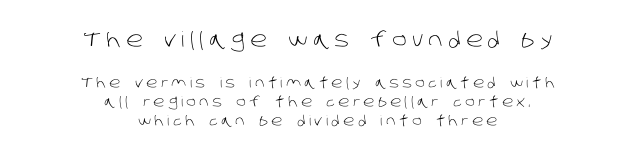
The image shows 21 px text type; set centered, normal line spacing (1.38x), unusually wide letter spacing (+0.25 em), not underlined; the first (top) block is 1.5x larger.
